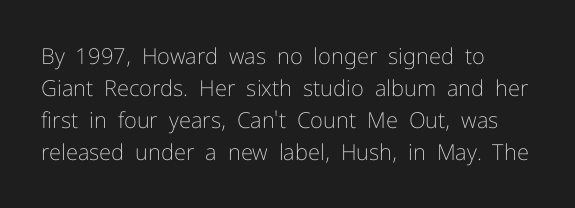
{"italic": "no", "bold": "no", "underline": "no", "line_spacing": "normal", "line_spacing_ratio": 1.45, "letter_spacing": "normal", "letter_spacing_em": 0.0, "glyph_px": 22}
